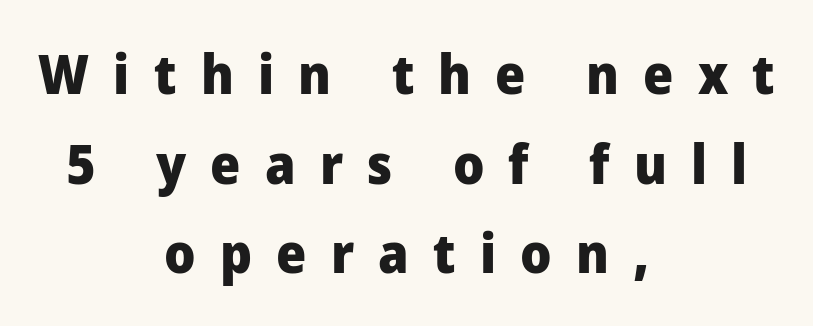
Note: no serifs on the glyphs. Every row of glyphs is offset so its center matches the block's center. Short note: letters widely spaced. Notice how descenders clear the ascenders below comfortably — that's standard leading. Does the weight exceed regular? Yes, all the way to bold.
